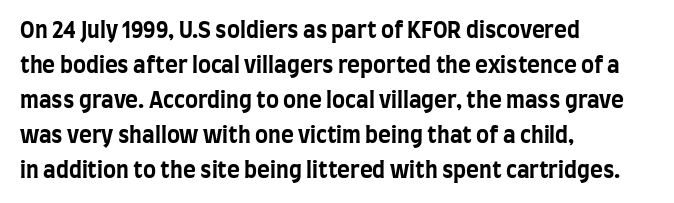
Horizontal bands of white between lines are of average thickness. The rendering keeps characters at their native spacing. Line beginnings align vertically; line endings do not. The font is running at its bold setting. No italicization has been applied; the sample stays upright.
